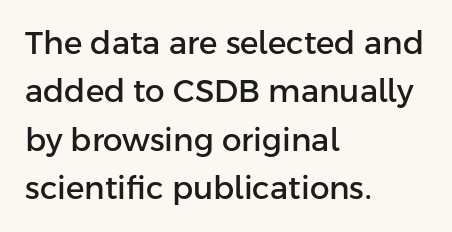
{"serif": "no", "italic": "no", "width": "normal", "stroke_contrast": "low", "x_height": "medium", "monospaced": "no", "underline": "no", "align": "left", "line_spacing": "normal", "line_spacing_ratio": 1.56, "letter_spacing": "normal", "letter_spacing_em": 0.0, "glyph_px": 31}
